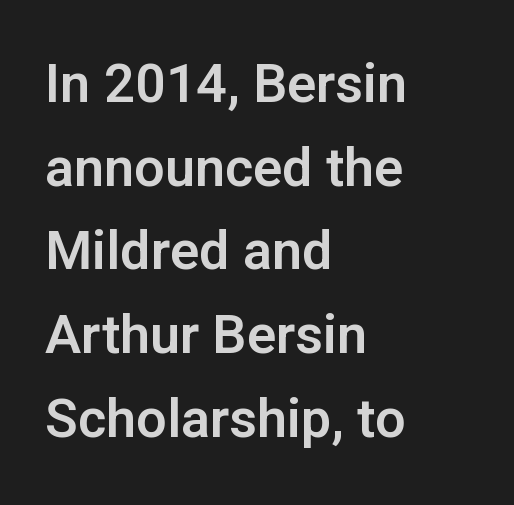
Q: Is the text italic (slanted)? A: No, it is upright.
Q: Is the typeface a serif or a sans-serif typeface? A: Sans-serif.
Q: Is the text underlined? A: No.
Q: How is the paragraph aligned? A: Left-aligned.
Q: Is the spacing between letters normal or unusually wide? A: Normal.
Q: Is the spacing between lines tight, normal or loose? A: Normal.
Q: Width (condensed, normal, or wide)? A: Normal.
Q: Stroke contrast? A: Low.
Q: x-height? A: Medium.
Q: Monospaced? A: No.
